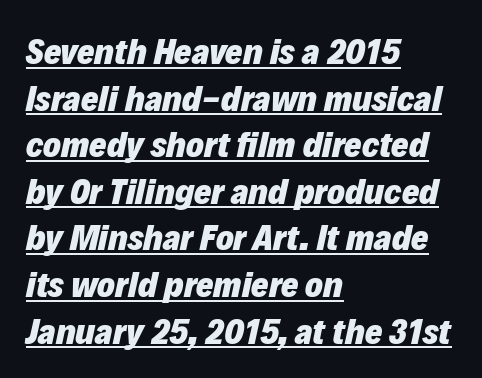
Q: Is the text bold? A: Yes.
Q: Is the text italic (slanted)? A: Yes, it leans right by about 12 degrees.
Q: Is the text underlined? A: Yes.
Q: How is the paragraph aligned? A: Left-aligned.
Q: Is the spacing between letters normal or unusually wide? A: Normal.
Q: Is the spacing between lines tight, normal or loose? A: Normal.
Q: Width (condensed, normal, or wide)? A: Normal.
Q: Stroke contrast? A: Low.
Q: x-height? A: Medium.
Q: Monospaced? A: No.
